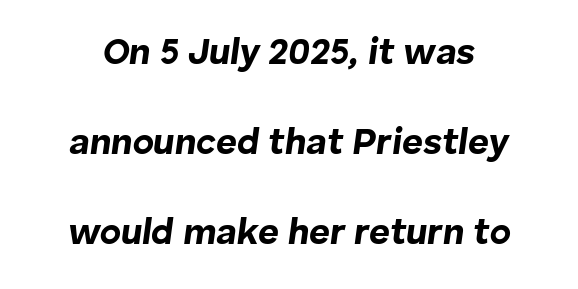
Q: Is the text bold? A: Yes.
Q: Is the text italic (slanted)? A: Yes, it leans right by about 8 degrees.
Q: Is the text underlined? A: No.
Q: Is the spacing between letters normal or unusually wide? A: Normal.
Q: Is the spacing between lines tight, normal or loose? A: Loose.
Q: Width (condensed, normal, or wide)? A: Normal.
Q: Stroke contrast? A: Low.
Q: x-height? A: Medium.
Q: Monospaced? A: No.
